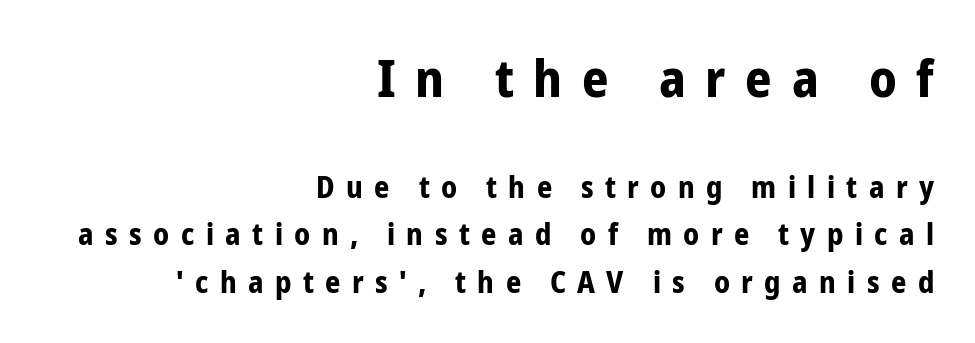
{"serif": "no", "italic": "no", "bold": "yes", "weight": "bold", "width": "condensed", "stroke_contrast": "low", "x_height": "medium", "monospaced": "no", "underline": "no", "align": "right", "line_spacing": "normal", "line_spacing_ratio": 1.58, "letter_spacing": "wide", "letter_spacing_em": 0.38, "larger_block": "first", "size_ratio": 1.73, "glyph_px": 52}
